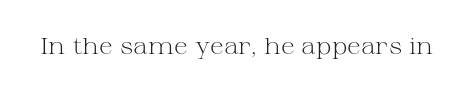
The type is set solid horizontally, with unmodified tracking. Words float on clear page, feet unadorned. A quiet, ordinary-to-light weight characterises the typeface. The type sits square on the baseline with zero lean.
